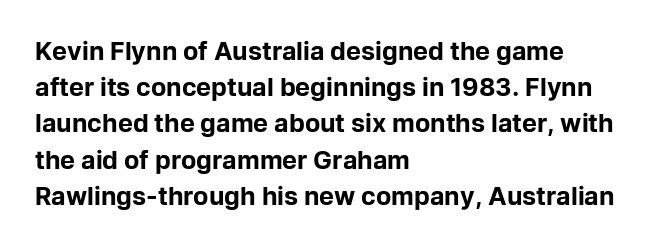
Typesetter's note: full bold, strokes at maximum text heaviness. Rendered with straight, roman letterforms. The line-height multiplier appears to be the usual default. Words appear dense and cohesive because spacing is normal. A student would call this left alignment; a typographer would say flush left, rag right. The baseline area is clear.
